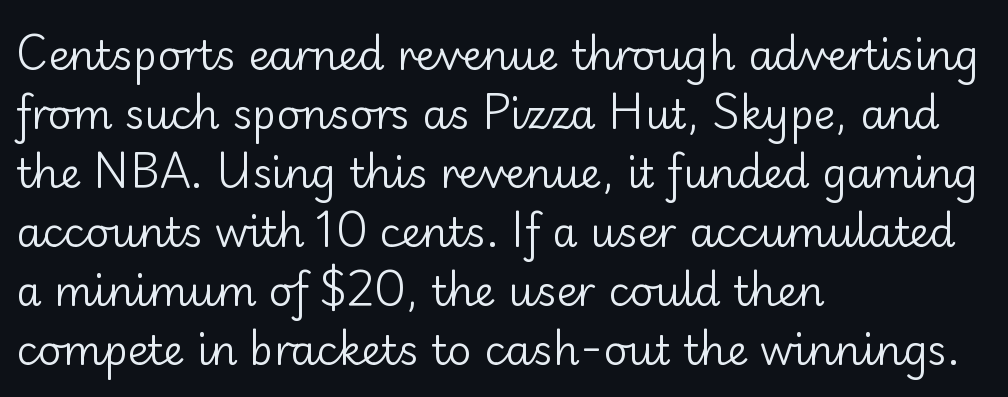
{"serif": "no", "italic": "no", "bold": "no", "weight": "regular", "width": "normal", "stroke_contrast": "low", "x_height": "small", "monospaced": "no", "underline": "no", "align": "left", "line_spacing": "normal", "line_spacing_ratio": 1.44, "letter_spacing": "normal", "letter_spacing_em": 0.0, "glyph_px": 41}
